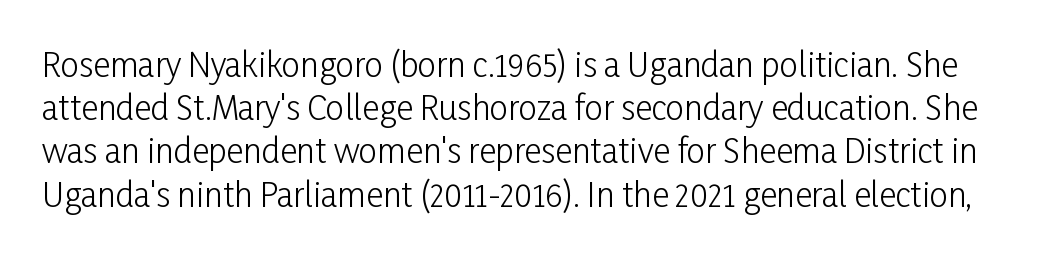
The image shows 33 px light, condensed sans-serif type, upright; set normal line spacing (1.31x), normal letter spacing, not underlined; low stroke contrast and a medium x-height.
